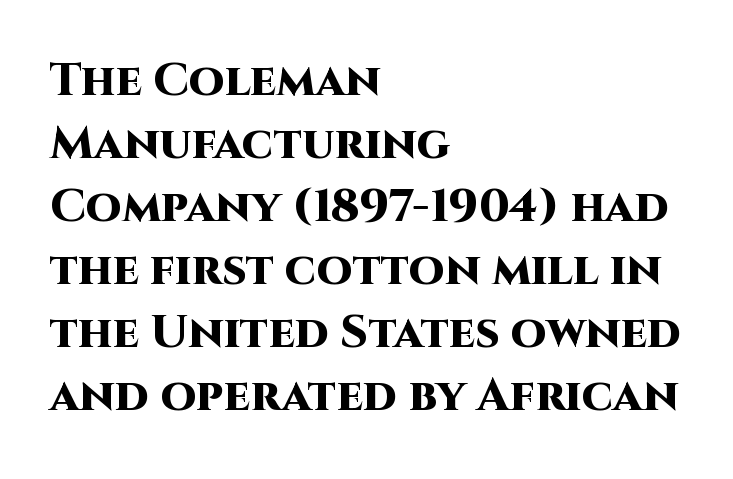
Q: Is the text bold? A: Yes.
Q: Is the text italic (slanted)? A: No, it is upright.
Q: Is the typeface a serif or a sans-serif typeface? A: Sans-serif.
Q: Is the text underlined? A: No.
Q: How is the paragraph aligned? A: Left-aligned.
Q: Is the spacing between letters normal or unusually wide? A: Normal.
Q: Is the spacing between lines tight, normal or loose? A: Normal.
Q: Width (condensed, normal, or wide)? A: Normal.
Q: Stroke contrast? A: High.
Q: x-height? A: Large.
Q: Monospaced? A: No.
